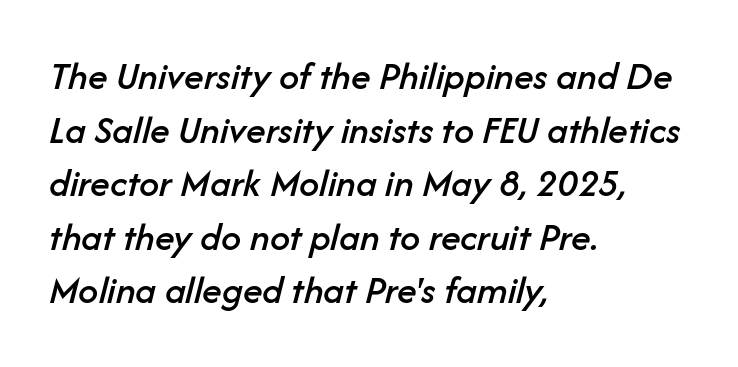
Q: Is the text italic (slanted)? A: Yes, it leans right by about 14 degrees.
Q: Is the text underlined? A: No.
Q: How is the paragraph aligned? A: Left-aligned.
Q: Is the spacing between letters normal or unusually wide? A: Normal.
Q: Is the spacing between lines tight, normal or loose? A: Normal.
Q: Width (condensed, normal, or wide)? A: Normal.
Q: Stroke contrast? A: Low.
Q: x-height? A: Medium.
Q: Monospaced? A: No.
